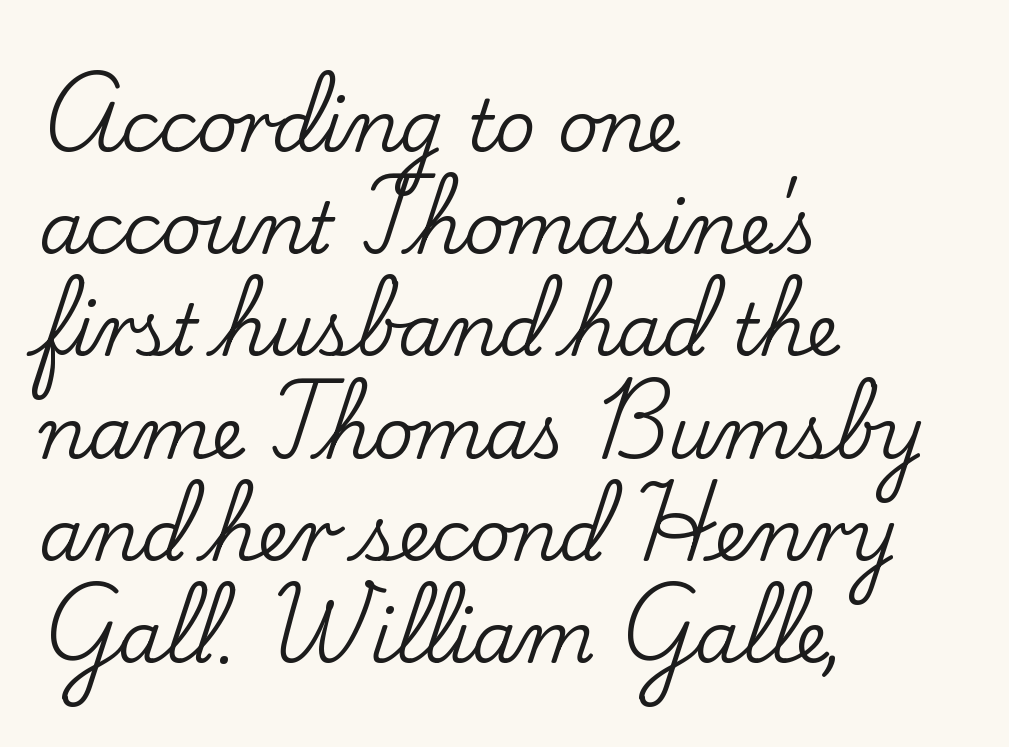
Q: Is the text italic (slanted)? A: Yes.
Q: Is the typeface a serif or a sans-serif typeface? A: Serif.
Q: Is the text underlined? A: No.
Q: How is the paragraph aligned? A: Left-aligned.
Q: Is the spacing between letters normal or unusually wide? A: Normal.
Q: Is the spacing between lines tight, normal or loose? A: Normal.
Q: Width (condensed, normal, or wide)? A: Normal.
Q: Stroke contrast? A: Low.
Q: x-height? A: Small.
Q: Monospaced? A: No.
